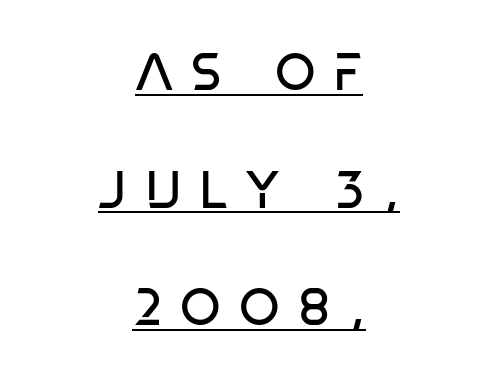
Notice how the passage keeps no hard edge, just a central spine. A sans-serif font was chosen for this passage. This sample carries an underscore along the baseline area. Weight: in the light-to-regular range. Observe the wide spacing: letters keep a clear distance from each other. The vertical gap from one line to the next is large.
